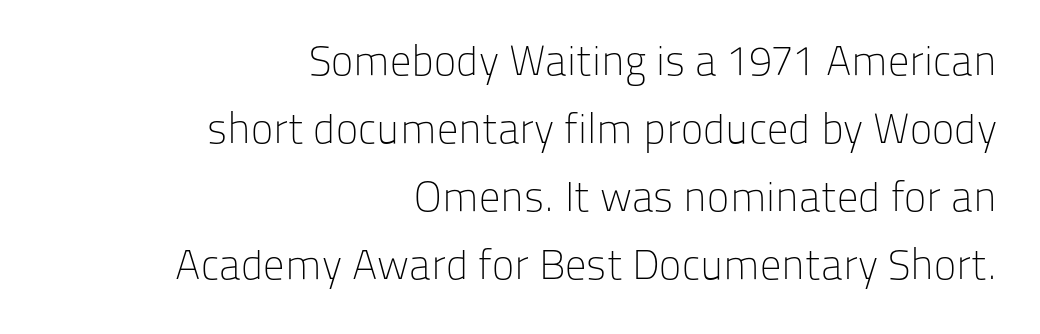
Q: Is the text bold? A: No.
Q: Is the text italic (slanted)? A: No, it is upright.
Q: Is the typeface a serif or a sans-serif typeface? A: Sans-serif.
Q: Is the text underlined? A: No.
Q: How is the paragraph aligned? A: Right-aligned.
Q: Is the spacing between letters normal or unusually wide? A: Normal.
Q: Is the spacing between lines tight, normal or loose? A: Normal.
Q: Width (condensed, normal, or wide)? A: Normal.
Q: Stroke contrast? A: Low.
Q: x-height? A: Medium.
Q: Monospaced? A: No.
